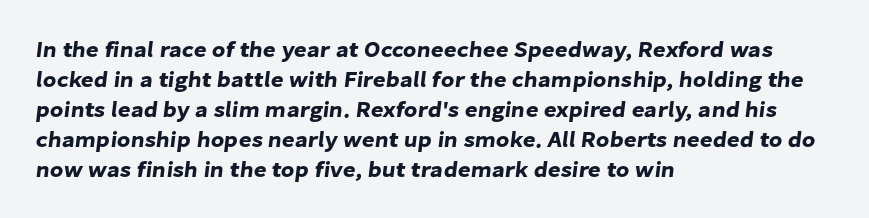
Q: Is the text underlined? A: No.
Q: How is the paragraph aligned? A: Left-aligned.
Q: Is the spacing between letters normal or unusually wide? A: Normal.
Q: Is the spacing between lines tight, normal or loose? A: Normal.
